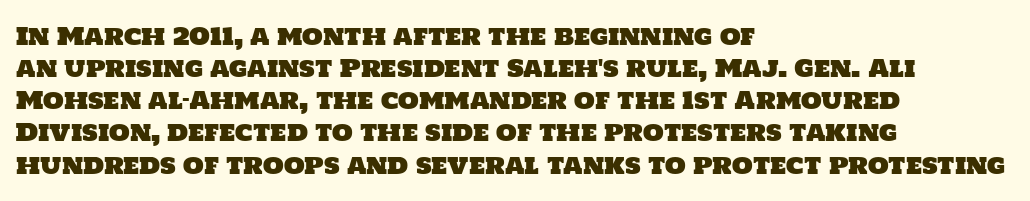
{"underline": "no", "align": "left", "line_spacing": "normal", "line_spacing_ratio": 1.34, "letter_spacing": "normal", "letter_spacing_em": 0.0, "glyph_px": 24}
